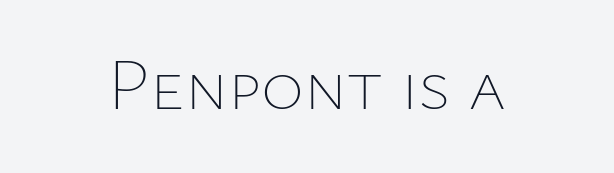
The strip under each line holds only bare page. If you drew a line through each stem, it would be perfectly vertical. The gaps between neighbouring characters are ordinary and unremarkable. The weight tops out at a normal text grade. Think of a printed novel: that variable character pitch is what you see here.
